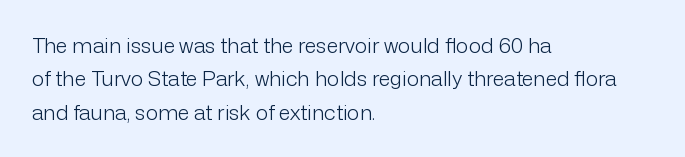
The image shows 21 px text type, upright; set left-aligned, normal line spacing (1.59x), normal letter spacing, not underlined.
